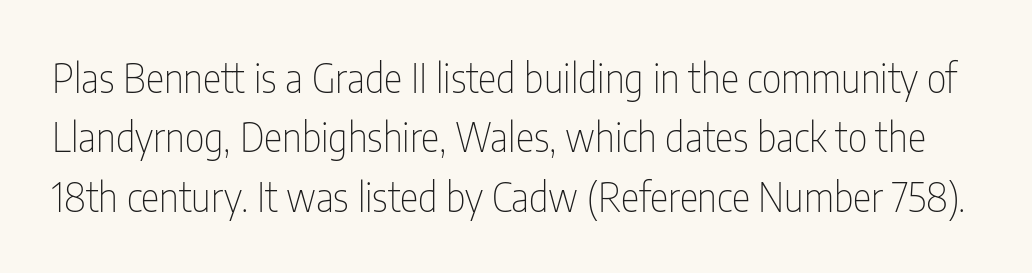
The image shows 39 px thin, condensed sans-serif type, upright; set normal line spacing (1.52x), normal letter spacing, not underlined; low stroke contrast and a medium x-height.
